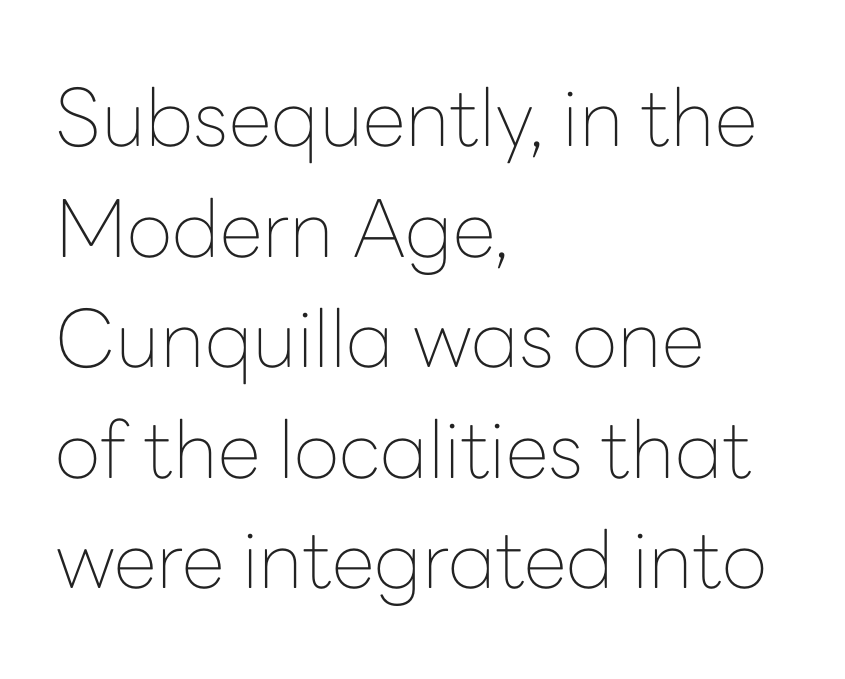
{"serif": "no", "italic": "no", "bold": "no", "weight": "thin", "width": "normal", "stroke_contrast": "low", "x_height": "medium", "monospaced": "no", "underline": "no", "align": "left", "line_spacing": "normal", "line_spacing_ratio": 1.4, "letter_spacing": "normal", "letter_spacing_em": 0.0, "glyph_px": 79}
